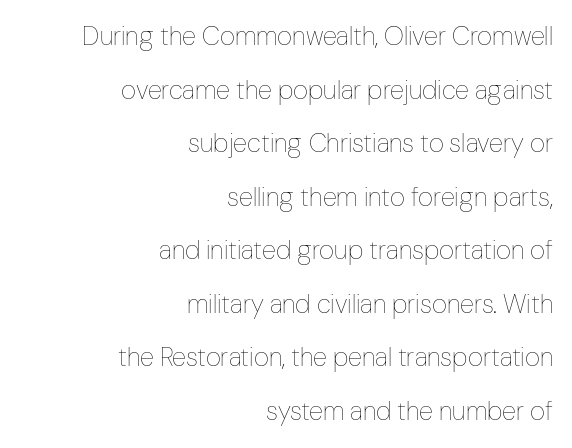
The image shows 26 px text type, upright; set right-aligned, loose line spacing (2.06x), normal letter spacing, not underlined.
